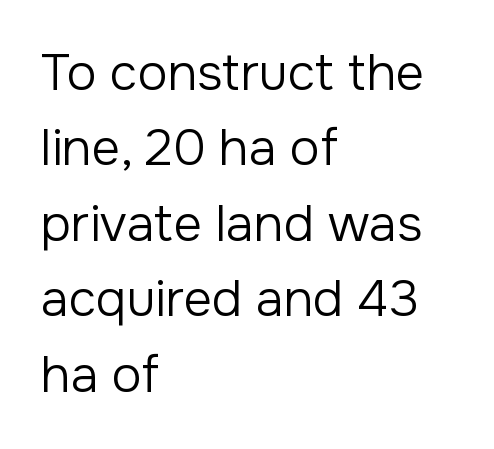
The type family on display is of the sans-serif kind. Quick note: underline off. Here the designer chose a conventional face with non-uniform glyph widths. Weight: not bold — regular or lighter. A typesetter would call this leading conventional body-copy spacing. A student would call this left alignment; a typographer would say flush left, rag right.
